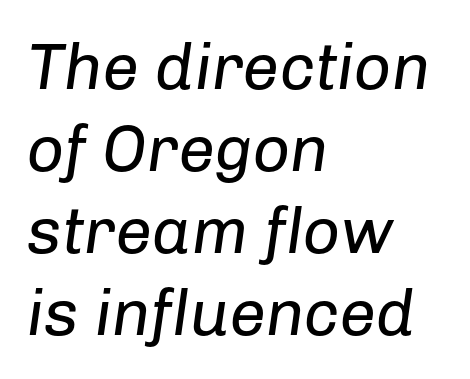
{"italic": "yes", "lean": "right", "slant_degrees": 8, "bold": "no", "weight": "regular", "width": "normal", "stroke_contrast": "low", "x_height": "medium", "monospaced": "no", "underline": "no", "align": "left", "line_spacing": "normal", "line_spacing_ratio": 1.26, "letter_spacing": "normal", "letter_spacing_em": 0.0, "glyph_px": 65}
